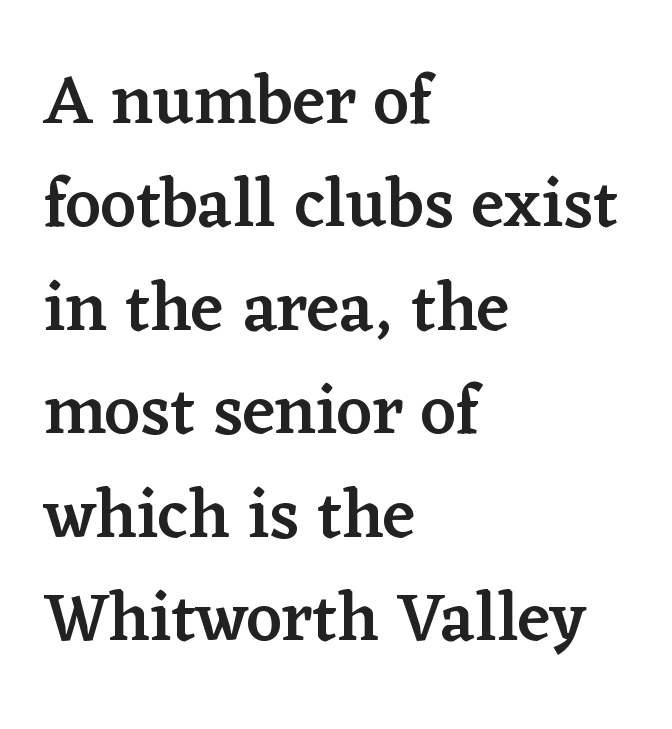
The image shows 69 px semibold serif type, upright; set left-aligned, normal line spacing (1.5x), normal letter spacing, not underlined; low stroke contrast and a medium x-height.
